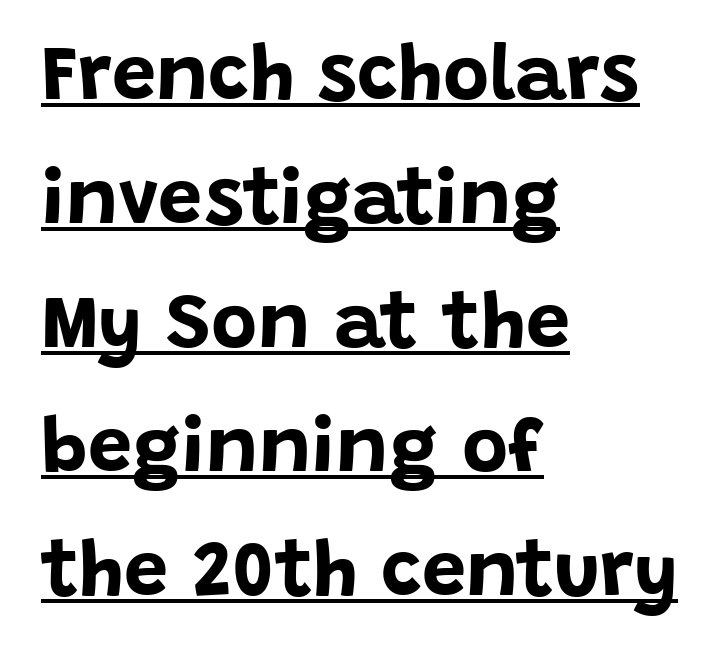
Do the characters align in a grid? No, the font is proportional. The letters carry no serifs — their stems end cleanly without finishing strokes. Leftover space on each line is placed entirely after the last word. Every stem runs plumb, perpendicular to the baseline.
